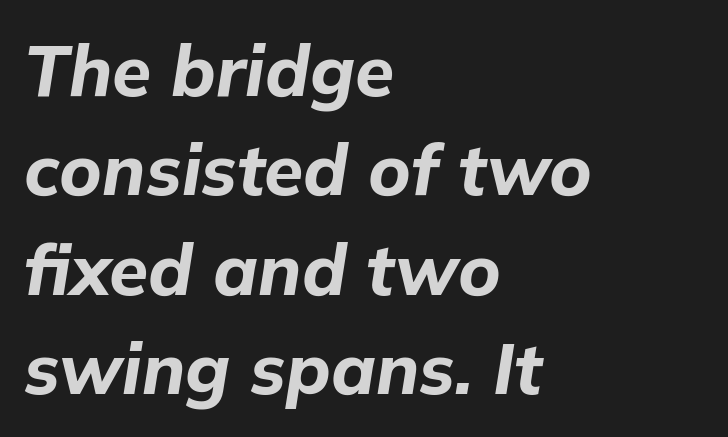
The image shows 71 px bold type, italic (leaning right); set left-aligned, normal line spacing (1.4x), normal letter spacing, not underlined; low stroke contrast and a medium x-height.
